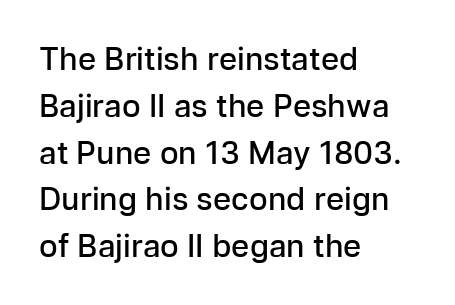
Q: Is the text bold? A: Semi-bold.
Q: Is the text italic (slanted)? A: No, it is upright.
Q: Is the typeface a serif or a sans-serif typeface? A: Sans-serif.
Q: Is the text underlined? A: No.
Q: How is the paragraph aligned? A: Left-aligned.
Q: Is the spacing between letters normal or unusually wide? A: Normal.
Q: Is the spacing between lines tight, normal or loose? A: Normal.
Q: Width (condensed, normal, or wide)? A: Normal.
Q: Stroke contrast? A: Low.
Q: x-height? A: Medium.
Q: Monospaced? A: No.
